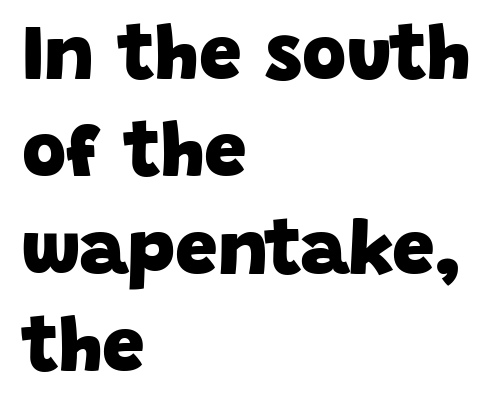
Q: Is the text bold? A: Yes.
Q: Is the typeface a serif or a sans-serif typeface? A: Sans-serif.
Q: Is the text underlined? A: No.
Q: How is the paragraph aligned? A: Left-aligned.
Q: Is the spacing between letters normal or unusually wide? A: Normal.
Q: Is the spacing between lines tight, normal or loose? A: Normal.
Q: Width (condensed, normal, or wide)? A: Normal.
Q: Stroke contrast? A: Low.
Q: x-height? A: Large.
Q: Monospaced? A: No.
